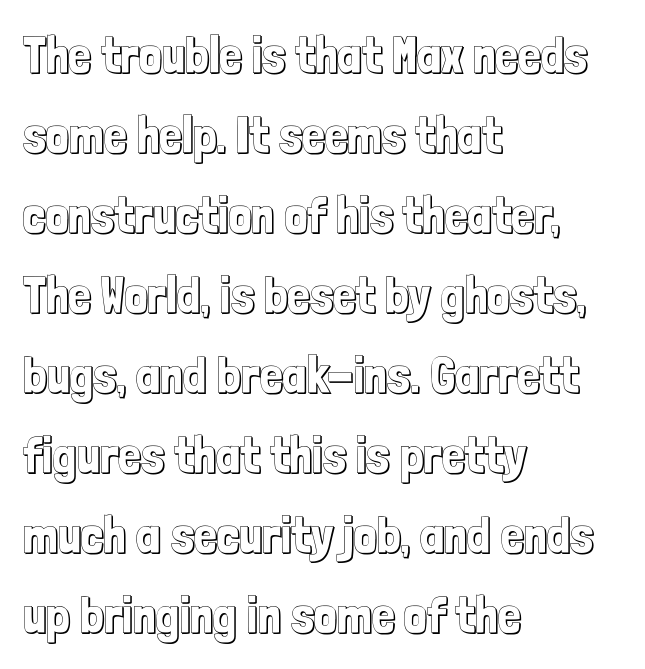
Q: Is the text italic (slanted)? A: No, it is upright.
Q: Is the text underlined? A: No.
Q: How is the paragraph aligned? A: Left-aligned.
Q: Is the spacing between letters normal or unusually wide? A: Normal.
Q: Is the spacing between lines tight, normal or loose? A: Normal.
Q: Width (condensed, normal, or wide)? A: Condensed.
Q: x-height? A: Medium.
Q: Monospaced? A: No.
